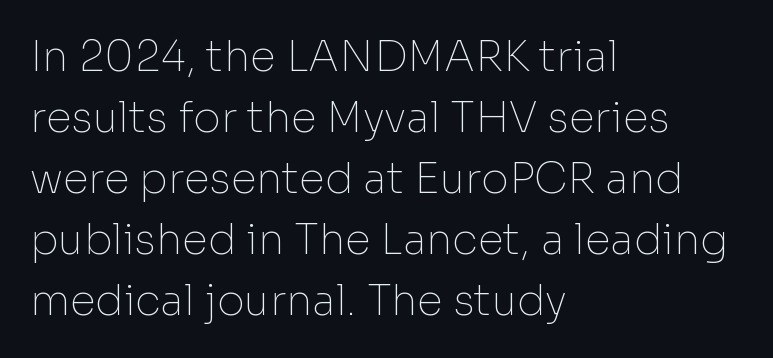
The image shows 42 px thin sans-serif type, upright; set left-aligned, normal line spacing (1.45x), normal letter spacing, not underlined; low stroke contrast and a medium x-height.
